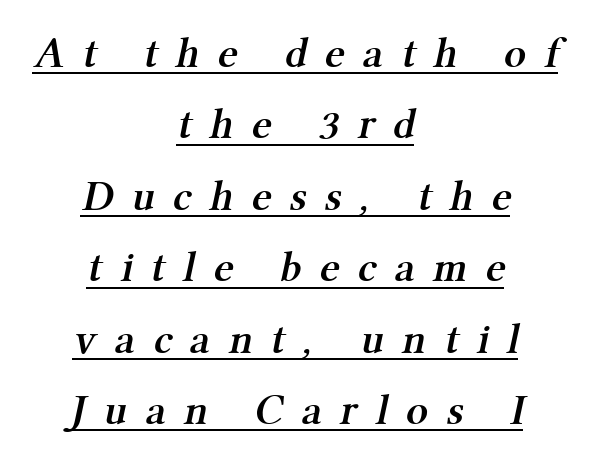
The image shows 43 px semibold serif type; set centered, normal line spacing (1.66x), unusually wide letter spacing (+0.42 em), underlined; medium stroke contrast and a medium x-height.
